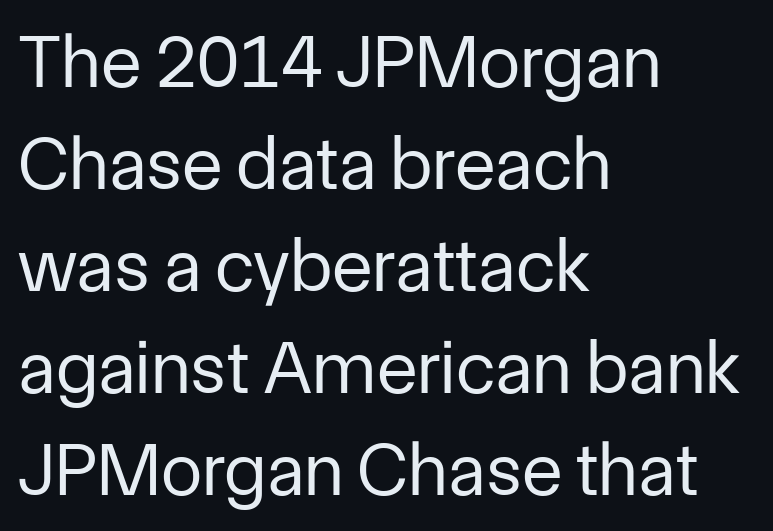
Q: Is the text bold? A: No.
Q: Is the text italic (slanted)? A: No, it is upright.
Q: Is the typeface a serif or a sans-serif typeface? A: Sans-serif.
Q: Is the text underlined? A: No.
Q: How is the paragraph aligned? A: Left-aligned.
Q: Is the spacing between letters normal or unusually wide? A: Normal.
Q: Is the spacing between lines tight, normal or loose? A: Normal.
Q: Width (condensed, normal, or wide)? A: Normal.
Q: Stroke contrast? A: Low.
Q: x-height? A: Medium.
Q: Monospaced? A: No.
